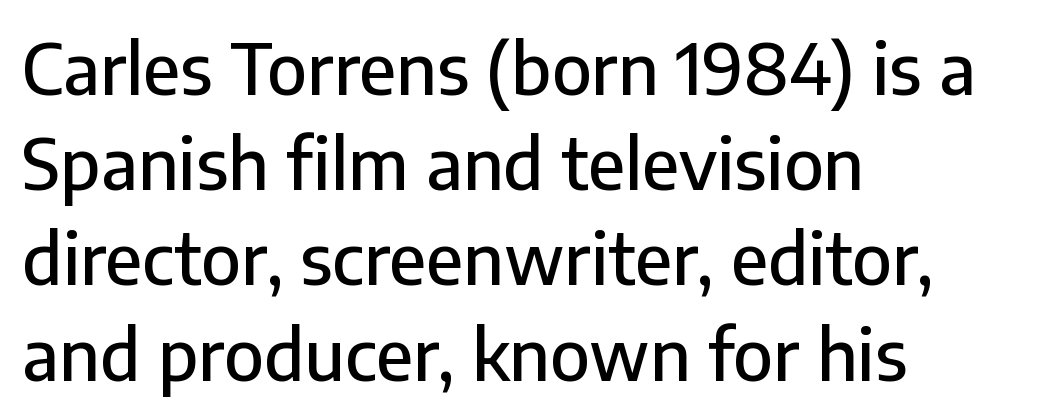
Q: Is the text italic (slanted)? A: No, it is upright.
Q: Is the typeface a serif or a sans-serif typeface? A: Sans-serif.
Q: Is the text underlined? A: No.
Q: How is the paragraph aligned? A: Left-aligned.
Q: Is the spacing between letters normal or unusually wide? A: Normal.
Q: Is the spacing between lines tight, normal or loose? A: Normal.
Q: Width (condensed, normal, or wide)? A: Normal.
Q: Stroke contrast? A: Low.
Q: x-height? A: Medium.
Q: Monospaced? A: No.
